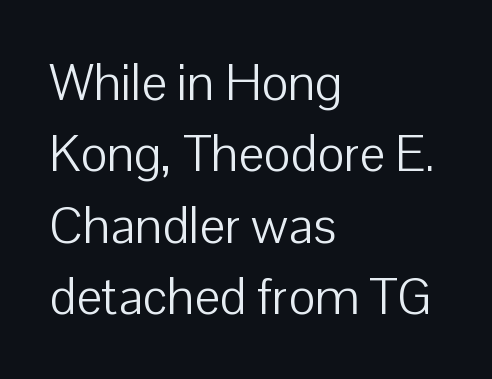
The rows are spaced the way most documents space them. Serif or sans? Sans — the stroke terminals are bare. Does extra space separate the letters? No, they use regular spacing. Heaviness? Minimal to ordinary, like unemphasized prose. The paragraph has a hard left edge and a soft right edge.
